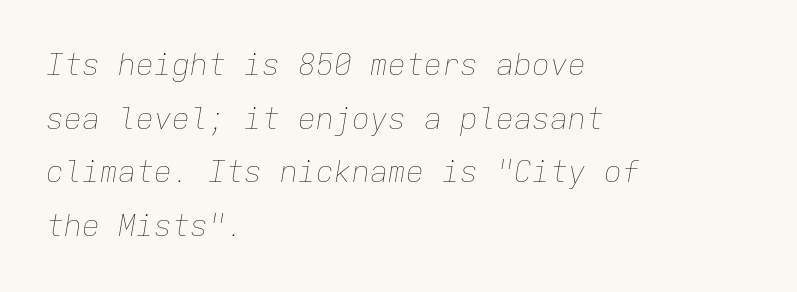
{"italic": "yes", "lean": "right", "slant_degrees": 9, "bold": "no", "weight": "thin", "width": "normal", "stroke_contrast": "low", "x_height": "medium", "monospaced": "yes", "underline": "no", "align": "left", "line_spacing_ratio": 1.79, "letter_spacing": "normal", "letter_spacing_em": 0.0, "glyph_px": 30}
